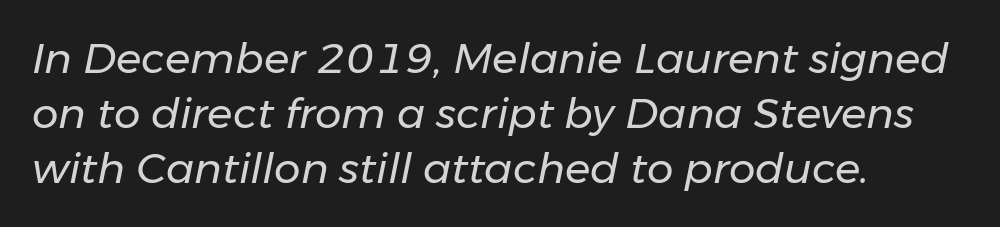
The image shows 42 px regular-weight type, italic (leaning right); set left-aligned, normal line spacing (1.31x), normal letter spacing, not underlined; low stroke contrast and a medium x-height.
